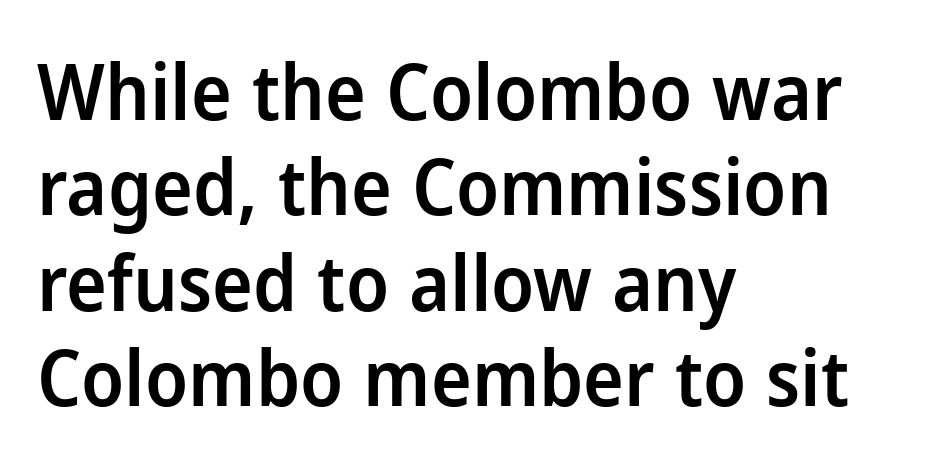
The image shows 77 px semibold sans-serif type, upright; set left-aligned, line spacing 1.24x, normal letter spacing, not underlined; low stroke contrast and a medium x-height.
